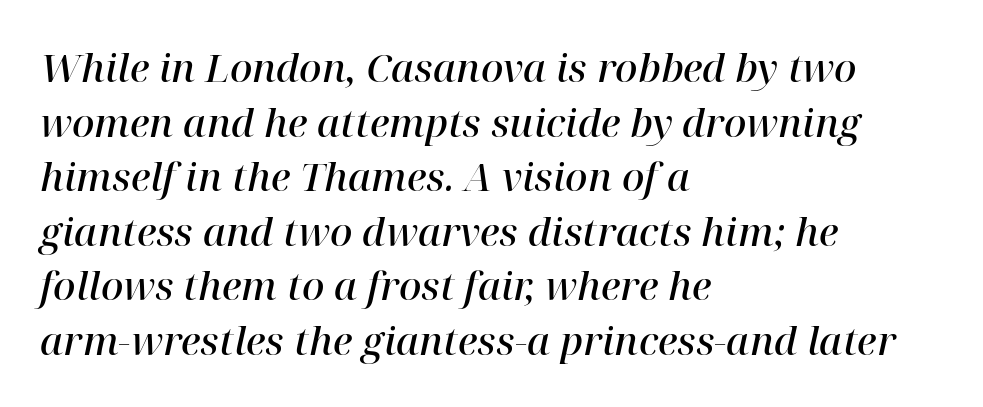
{"serif": "yes", "italic": "yes", "lean": "right", "slant_degrees": 12, "bold": "semi", "weight": "semibold", "width": "normal", "stroke_contrast": "high", "x_height": "medium", "monospaced": "no", "underline": "no", "align": "left", "line_spacing": "normal", "line_spacing_ratio": 1.4, "letter_spacing": "normal", "letter_spacing_em": 0.0, "glyph_px": 39}
